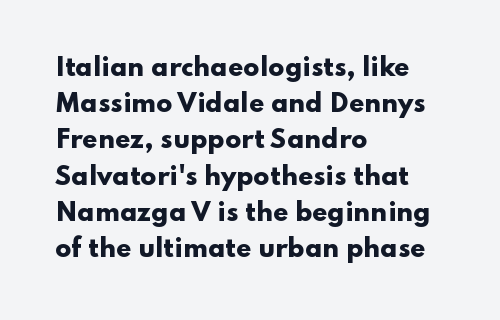
Q: Is the text bold? A: Yes.
Q: Is the text italic (slanted)? A: No, it is upright.
Q: Is the text underlined? A: No.
Q: How is the paragraph aligned? A: Left-aligned.
Q: Is the spacing between letters normal or unusually wide? A: Normal.
Q: Is the spacing between lines tight, normal or loose? A: Normal.
